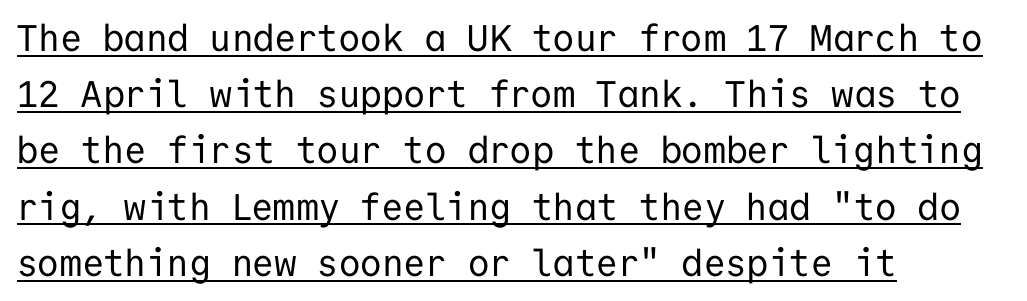
Q: Is the text bold? A: No.
Q: Is the text italic (slanted)? A: No, it is upright.
Q: Is the typeface a serif or a sans-serif typeface? A: Sans-serif.
Q: Is the text underlined? A: Yes.
Q: How is the paragraph aligned? A: Left-aligned.
Q: Is the spacing between letters normal or unusually wide? A: Normal.
Q: Is the spacing between lines tight, normal or loose? A: Normal.
Q: Width (condensed, normal, or wide)? A: Normal.
Q: Stroke contrast? A: Low.
Q: x-height? A: Medium.
Q: Monospaced? A: Yes.
